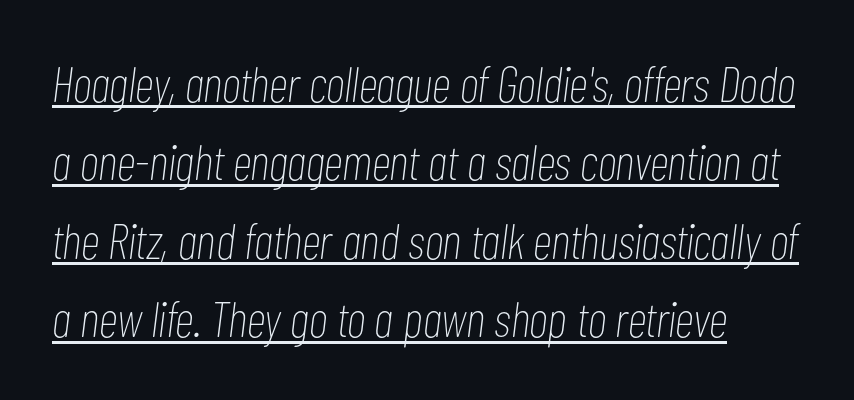
Where is the straight margin? On the left. A quiet, ordinary-to-light weight characterises the typeface. The tracking reads as untouched default to a designer's eye. The letters are slanted; this is an italic face. Normally led — the rows are evenly, conventionally spaced. The letters advance in unequal steps, a hallmark of proportional type.
